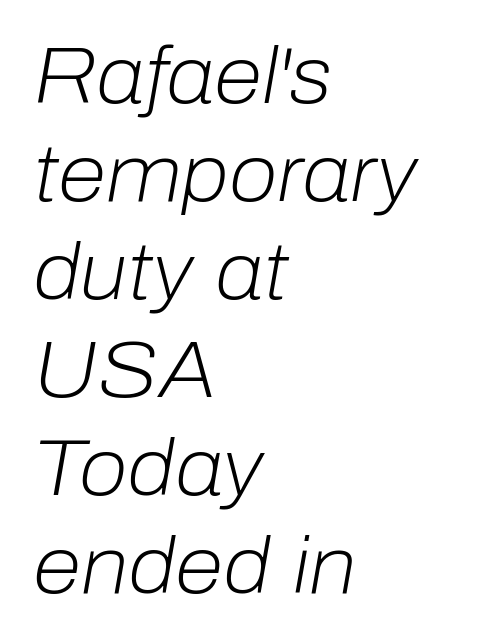
{"italic": "yes", "lean": "right", "slant_degrees": 10, "bold": "no", "weight": "light", "width": "normal", "stroke_contrast": "low", "x_height": "medium", "monospaced": "no", "underline": "no", "align": "left", "line_spacing_ratio": 1.24, "letter_spacing": "normal", "letter_spacing_em": 0.0, "glyph_px": 79}
